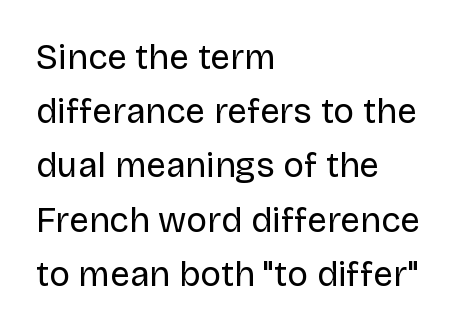
{"serif": "no", "italic": "no", "bold": "no", "weight": "regular", "width": "normal", "stroke_contrast": "low", "x_height": "large", "monospaced": "no", "underline": "no", "align": "left", "line_spacing": "normal", "line_spacing_ratio": 1.55, "letter_spacing": "normal", "letter_spacing_em": 0.0, "glyph_px": 35}
